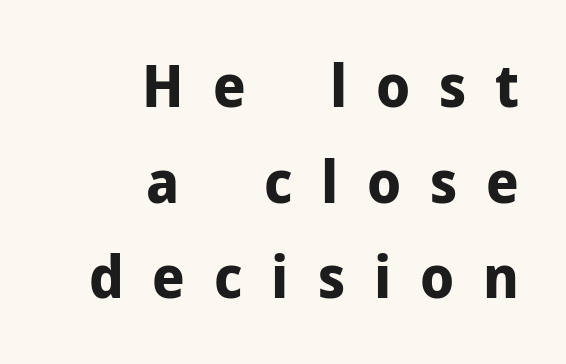
Q: Is the text bold? A: Yes.
Q: Is the text italic (slanted)? A: No, it is upright.
Q: Is the typeface a serif or a sans-serif typeface? A: Sans-serif.
Q: Is the text underlined? A: No.
Q: How is the paragraph aligned? A: Right-aligned.
Q: Is the spacing between letters normal or unusually wide? A: Unusually wide.
Q: Is the spacing between lines tight, normal or loose? A: Normal.
Q: Width (condensed, normal, or wide)? A: Normal.
Q: Stroke contrast? A: Low.
Q: x-height? A: Medium.
Q: Monospaced? A: No.
